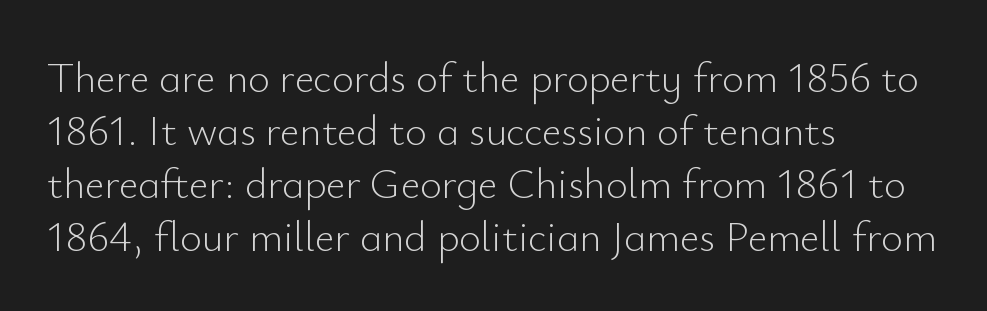
{"serif": "no", "italic": "no", "bold": "no", "weight": "light", "width": "normal", "stroke_contrast": "low", "x_height": "small", "monospaced": "no", "underline": "no", "align": "left", "line_spacing": "normal", "line_spacing_ratio": 1.26, "letter_spacing": "normal", "letter_spacing_em": 0.0, "glyph_px": 42}
